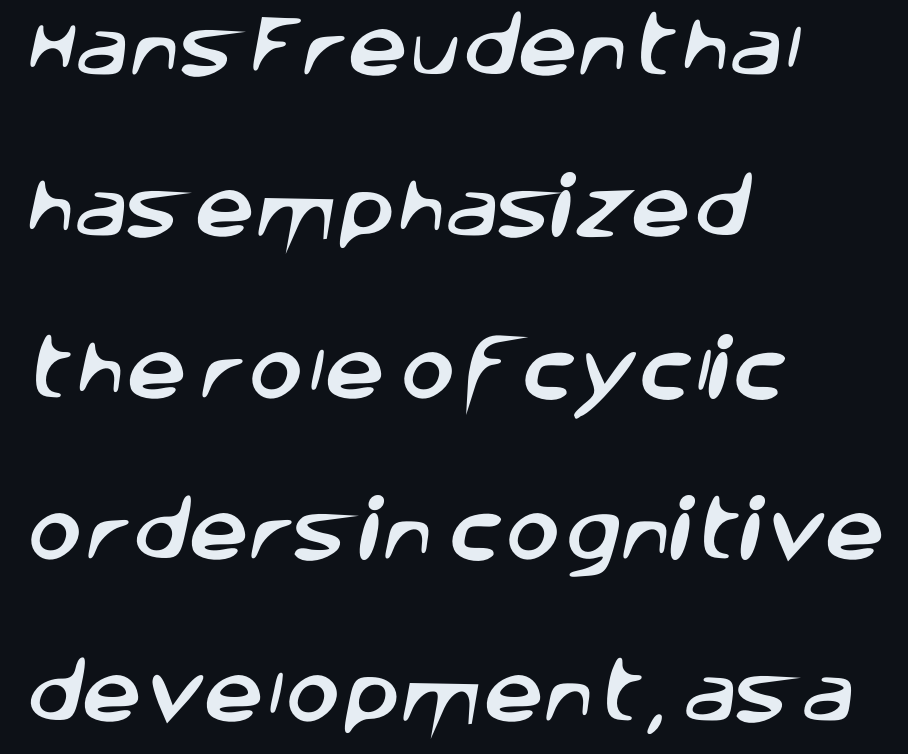
Q: Is the typeface a serif or a sans-serif typeface? A: Sans-serif.
Q: Is the text underlined? A: No.
Q: How is the paragraph aligned? A: Left-aligned.
Q: Is the spacing between letters normal or unusually wide? A: Normal.
Q: Is the spacing between lines tight, normal or loose? A: Loose.
Q: Width (condensed, normal, or wide)? A: Normal.
Q: Stroke contrast? A: Low.
Q: x-height? A: Large.
Q: Monospaced? A: No.
